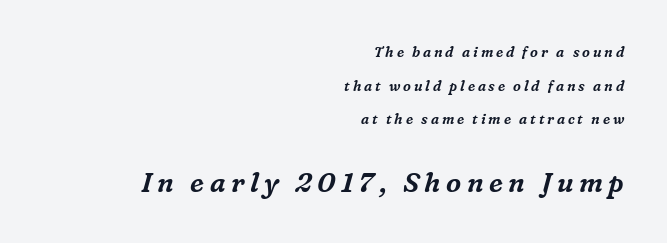
Q: Is the text italic (slanted)? A: Yes, it leans right by about 16 degrees.
Q: Is the text underlined? A: No.
Q: How is the paragraph aligned? A: Right-aligned.
Q: Is the spacing between letters normal or unusually wide? A: Unusually wide.
Q: Is the spacing between lines tight, normal or loose? A: Loose.
Q: Which block of text is set in a larger size, the first (top) or the second (bottom)? A: The second (bottom) one.
